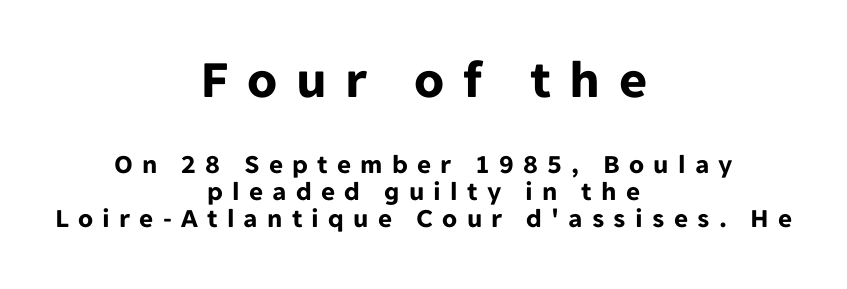
The image shows 54 px bold sans-serif type, upright; set centered, tight line spacing (1.0x), unusually wide letter spacing (+0.34 em), not underlined; the first (top) block is 2.0x larger; low stroke contrast and a medium x-height.
